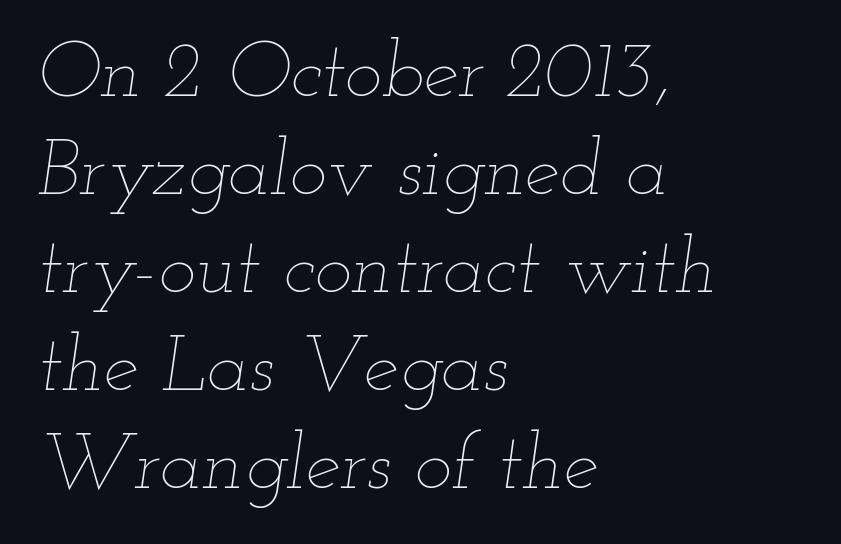
The image shows 79 px thin, wide type, italic (leaning right); set left-aligned, line spacing 1.24x, normal letter spacing, not underlined; low stroke contrast and a small x-height.
